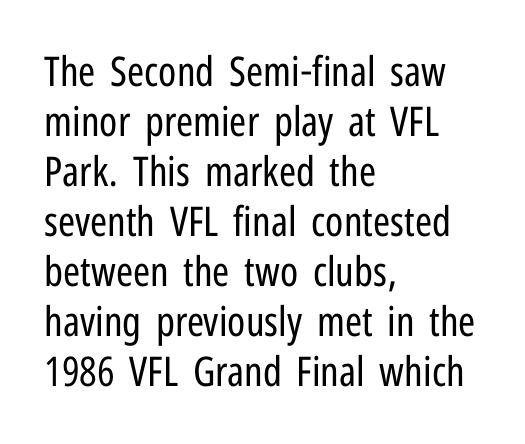
The image shows 41 px regular-weight, condensed sans-serif type, upright; set left-aligned, line spacing 1.22x, normal letter spacing, not underlined; low stroke contrast and a medium x-height.
